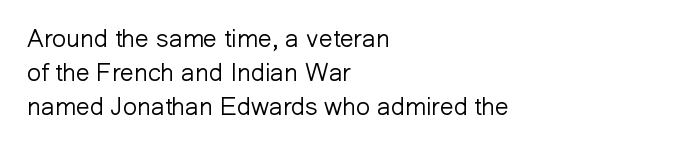
Q: Is the text bold? A: No.
Q: Is the text italic (slanted)? A: No, it is upright.
Q: Is the text underlined? A: No.
Q: How is the paragraph aligned? A: Left-aligned.
Q: Is the spacing between letters normal or unusually wide? A: Normal.
Q: Is the spacing between lines tight, normal or loose? A: Normal.
